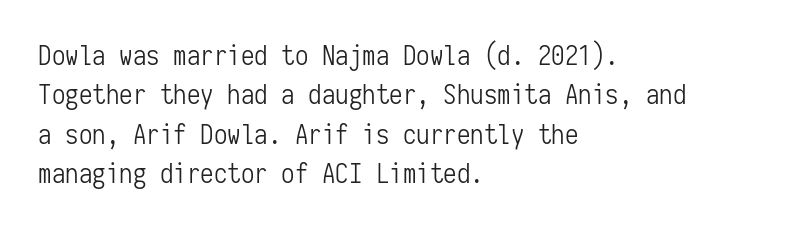
Q: Is the text bold? A: No.
Q: Is the text italic (slanted)? A: No, it is upright.
Q: Is the text underlined? A: No.
Q: How is the paragraph aligned? A: Left-aligned.
Q: Is the spacing between letters normal or unusually wide? A: Normal.
Q: Is the spacing between lines tight, normal or loose? A: Normal.
